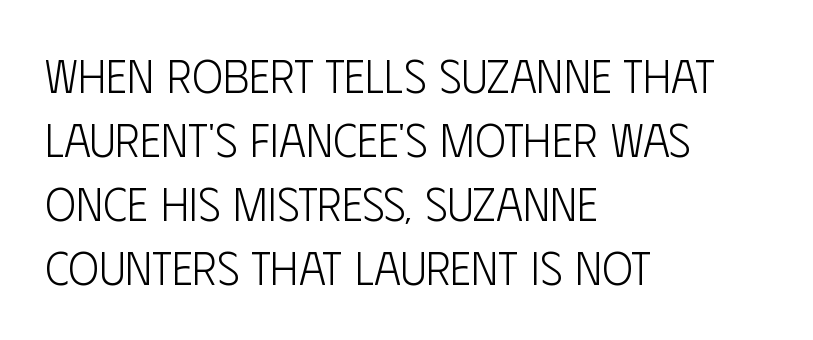
{"serif": "no", "italic": "no", "bold": "no", "weight": "light", "width": "condensed", "stroke_contrast": "low", "x_height": "large", "monospaced": "no", "underline": "no", "align": "left", "line_spacing": "normal", "line_spacing_ratio": 1.39, "letter_spacing": "normal", "letter_spacing_em": 0.0, "glyph_px": 46}
